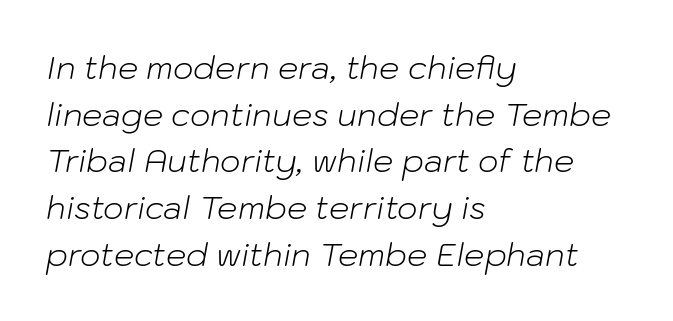
{"italic": "yes", "lean": "right", "slant_degrees": 10, "bold": "no", "weight": "light", "width": "normal", "stroke_contrast": "low", "x_height": "medium", "monospaced": "no", "underline": "no", "align": "left", "line_spacing": "normal", "line_spacing_ratio": 1.46, "letter_spacing": "normal", "letter_spacing_em": 0.0, "glyph_px": 32}
